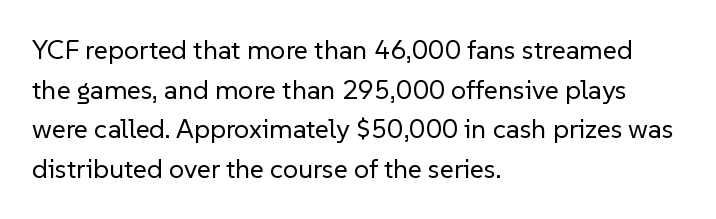
{"italic": "no", "bold": "no", "underline": "no", "align": "left", "line_spacing": "normal", "line_spacing_ratio": 1.47, "letter_spacing": "normal", "letter_spacing_em": 0.0, "glyph_px": 27}
